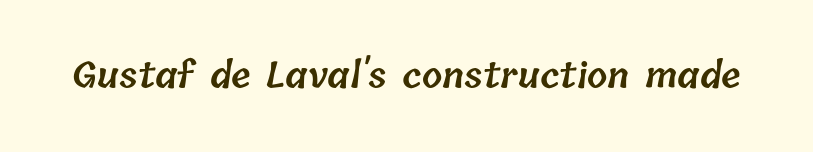
Q: Is the text bold? A: Semi-bold.
Q: Is the text underlined? A: No.
Q: Is the spacing between letters normal or unusually wide? A: Normal.
Q: Width (condensed, normal, or wide)? A: Normal.
Q: Stroke contrast? A: Low.
Q: x-height? A: Medium.
Q: Monospaced? A: No.
